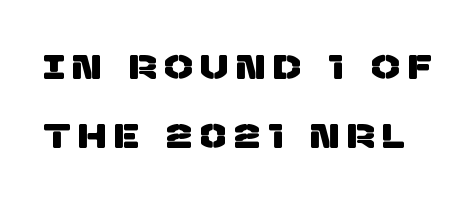
Q: Is the typeface a serif or a sans-serif typeface? A: Sans-serif.
Q: Is the text underlined? A: No.
Q: Is the spacing between letters normal or unusually wide? A: Unusually wide.
Q: Is the spacing between lines tight, normal or loose? A: Loose.
Q: Width (condensed, normal, or wide)? A: Normal.
Q: Stroke contrast? A: Low.
Q: x-height? A: Large.
Q: Monospaced? A: No.
